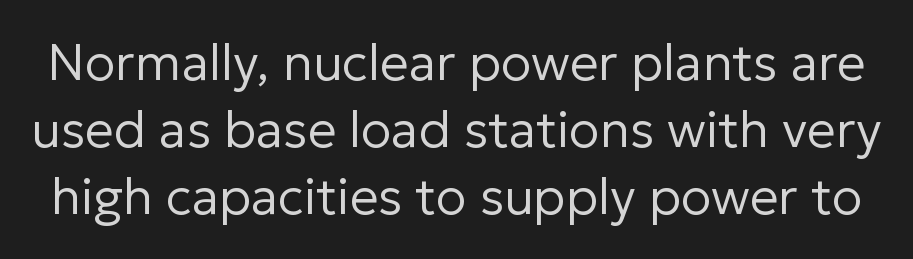
Think standard paragraph weight, or any step lighter than that. The letters carry no serifs — their stems end cleanly without finishing strokes. You can tell it's not italic because the verticals are truly vertical. The space beneath each line is pristine and unruled. Is this a fixed-width face? No — the glyphs have proportional, varying widths. A typesetter would call this leading conventional body-copy spacing.
